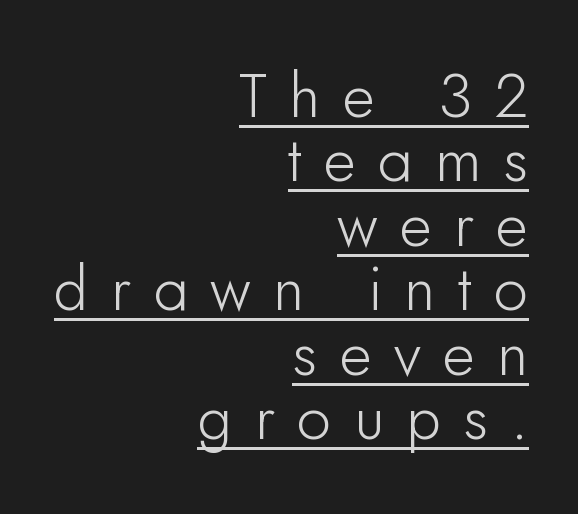
The passage shown is typed in a proportional face where columns would drift. Between one letter and the next there's a generous, obvious gap. These lines are set flush right with a ragged left edge. This rendering features underlined lettering. The lettering holds an erect, upright posture throughout.
